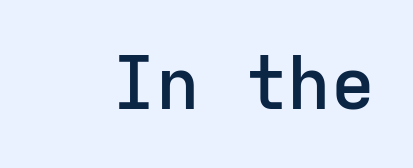
Q: Is the text bold? A: Semi-bold.
Q: Is the text italic (slanted)? A: No, it is upright.
Q: Is the typeface a serif or a sans-serif typeface? A: Sans-serif.
Q: Is the text underlined? A: No.
Q: Is the spacing between letters normal or unusually wide? A: Normal.
Q: Width (condensed, normal, or wide)? A: Normal.
Q: Stroke contrast? A: Low.
Q: x-height? A: Medium.
Q: Monospaced? A: Yes.
